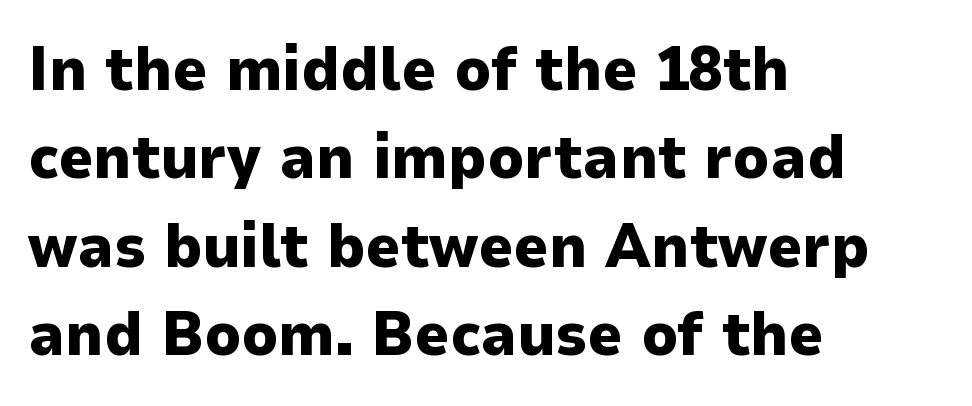
Italic? Not at all — the glyphs are vertical. Left-aligned paragraph, ragged on the right. In terms of weight, the rendering is a true, heavy bold. Students, observe: this is what conventionally led text looks like. Spacing verdict: proportional, widths tailored to each character. Descender tails drop into unmarked territory.
